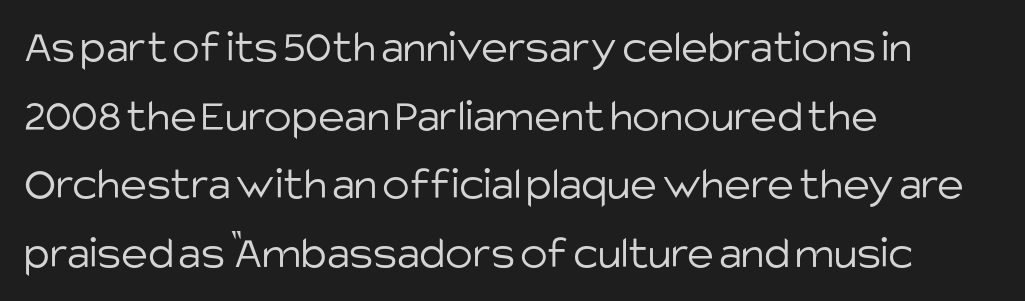
Anything drawn beneath the words? Only blank space. These lines are set flush left with a ragged right edge. Observe the absence of serifs on each vertical stroke in this sample. These lines are rendered in a variable-pitch font. This sample uses an upright cut, with every glyph sitting square on the baseline.
